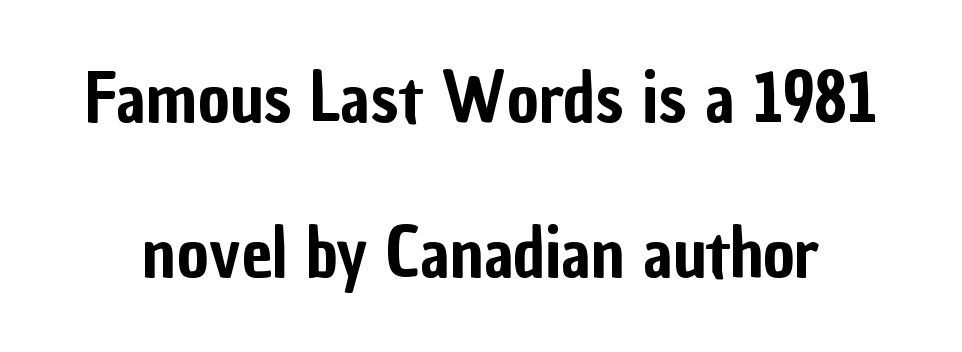
The image shows 69 px condensed sans-serif type, upright; set loose line spacing (2.25x), normal letter spacing, not underlined; low stroke contrast and a medium x-height.
